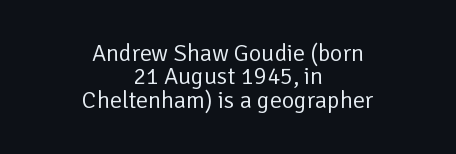
{"italic": "no", "bold": "no", "underline": "no", "align": "center", "line_spacing": "tight", "line_spacing_ratio": 0.97, "letter_spacing": "normal", "letter_spacing_em": 0.0, "glyph_px": 24}
